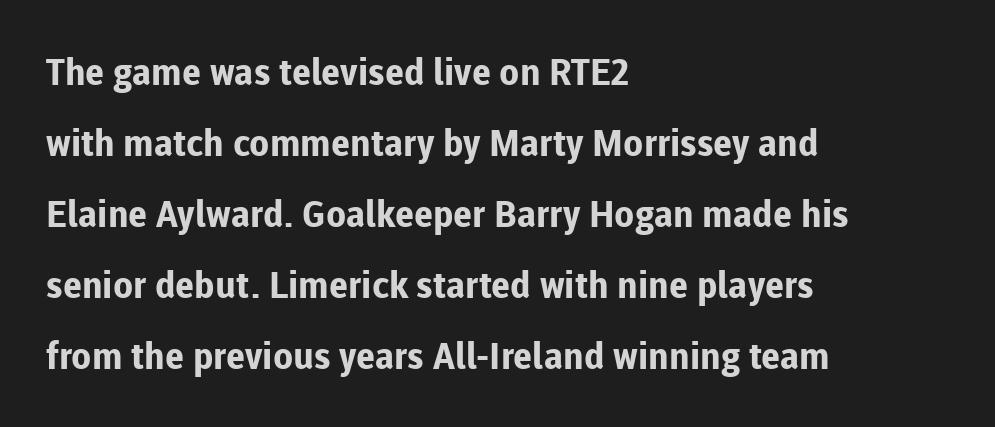
{"serif": "no", "italic": "no", "bold": "yes", "weight": "bold", "width": "normal", "stroke_contrast": "low", "x_height": "medium", "monospaced": "no", "underline": "no", "align": "left", "line_spacing": "loose", "line_spacing_ratio": 1.92, "letter_spacing": "normal", "letter_spacing_em": 0.0, "glyph_px": 37}
